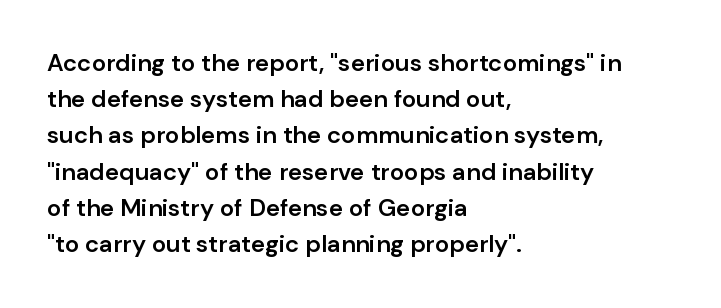
Q: Is the text bold? A: Semi-bold.
Q: Is the text italic (slanted)? A: No, it is upright.
Q: Is the text underlined? A: No.
Q: How is the paragraph aligned? A: Left-aligned.
Q: Is the spacing between letters normal or unusually wide? A: Normal.
Q: Is the spacing between lines tight, normal or loose? A: Normal.
